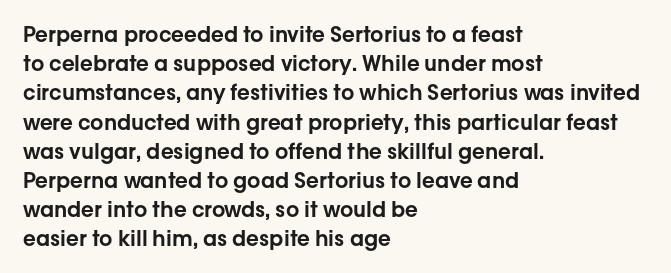
{"italic": "no", "underline": "no", "align": "left", "line_spacing": "normal", "line_spacing_ratio": 1.39, "letter_spacing": "normal", "letter_spacing_em": 0.0, "glyph_px": 21}
